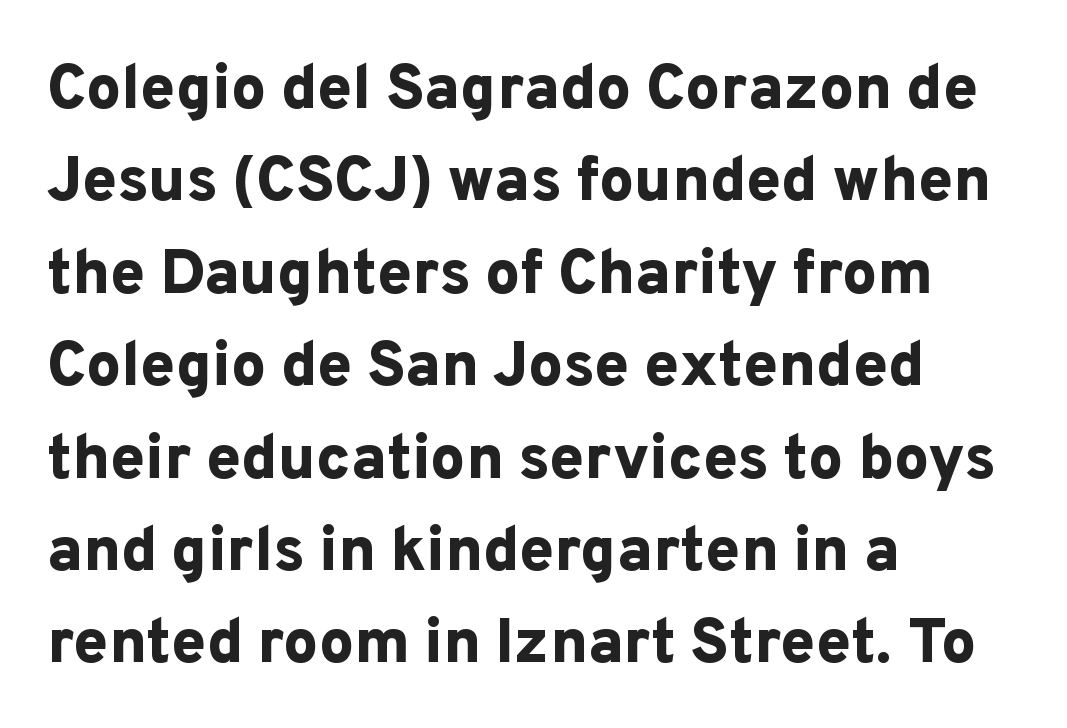
Posture: straight, roman, zero tilt. To sum up the face: it is a sans, with no serifs. Proportional: the letters do not fall into vertical columns. Line starts are locked; line ends wander.
